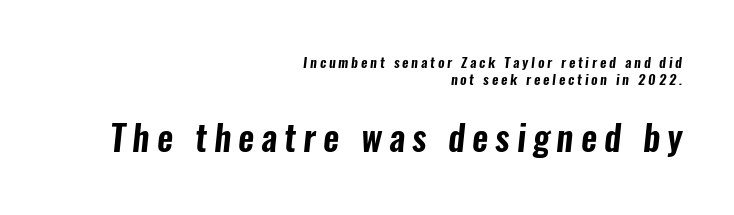
Q: Is the typeface a serif or a sans-serif typeface? A: Sans-serif.
Q: Is the text underlined? A: No.
Q: How is the paragraph aligned? A: Right-aligned.
Q: Is the spacing between letters normal or unusually wide? A: Unusually wide.
Q: Which block of text is set in a larger size, the first (top) or the second (bottom)? A: The second (bottom) one.
Q: Width (condensed, normal, or wide)? A: Condensed.
Q: Stroke contrast? A: Low.
Q: x-height? A: Medium.
Q: Monospaced? A: No.
